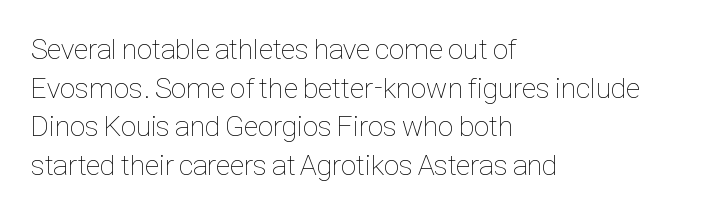
The rows are spaced the way most documents space them. Visually the block forms a straight wall on the left and a jagged coastline on the right. Letter spacing: default. The specimen omits any rule beneath the text block's lines. Stems and bowls with no extra thickness — not bold. Spacing verdict: proportional, widths tailored to each character.
